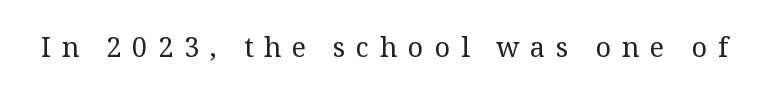
The typeface has the unassuming heft of standard copy or less. Glance below the letters and you will spot only blank space. Vertical strokes here are truly vertical. These lines have a slow, spaced-out rhythm from letter to letter.
